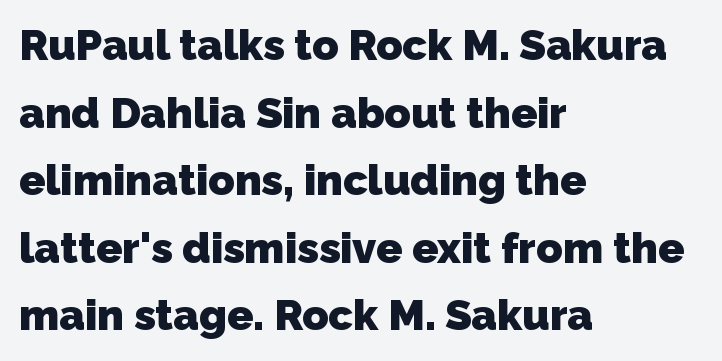
Q: Is the text bold? A: Yes.
Q: Is the typeface a serif or a sans-serif typeface? A: Sans-serif.
Q: Is the text underlined? A: No.
Q: How is the paragraph aligned? A: Left-aligned.
Q: Is the spacing between letters normal or unusually wide? A: Normal.
Q: Is the spacing between lines tight, normal or loose? A: Normal.
Q: Width (condensed, normal, or wide)? A: Normal.
Q: Stroke contrast? A: Low.
Q: x-height? A: Medium.
Q: Monospaced? A: No.
